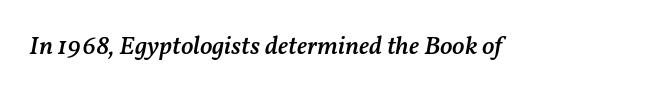
The image shows 26 px text type, italic (leaning right); set normal letter spacing, not underlined.
